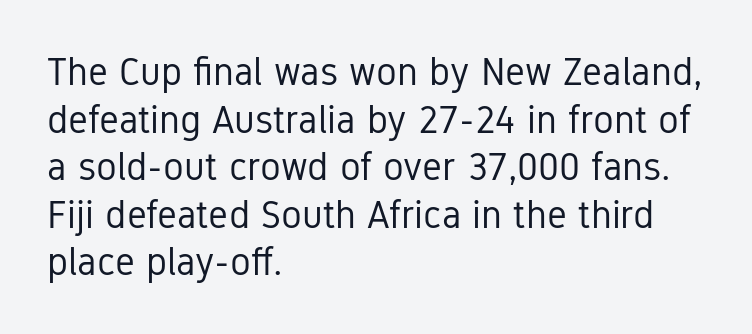
Q: Is the text bold? A: No.
Q: Is the text italic (slanted)? A: No, it is upright.
Q: Is the typeface a serif or a sans-serif typeface? A: Sans-serif.
Q: Is the text underlined? A: No.
Q: How is the paragraph aligned? A: Left-aligned.
Q: Is the spacing between letters normal or unusually wide? A: Normal.
Q: Width (condensed, normal, or wide)? A: Condensed.
Q: Stroke contrast? A: Low.
Q: x-height? A: Medium.
Q: Monospaced? A: No.
